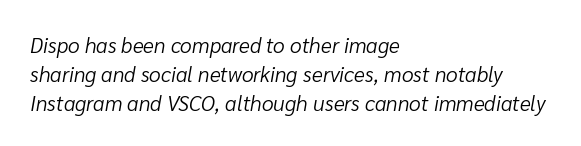
The image shows 21 px text type, italic (leaning right); set left-aligned, normal line spacing (1.37x), normal letter spacing, not underlined.
